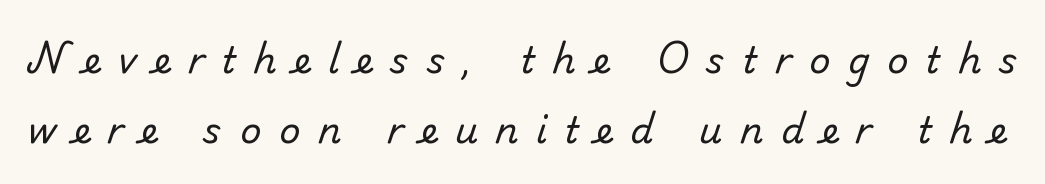
Q: Is the text bold? A: No.
Q: Is the typeface a serif or a sans-serif typeface? A: Sans-serif.
Q: Is the text underlined? A: No.
Q: Is the spacing between letters normal or unusually wide? A: Unusually wide.
Q: Is the spacing between lines tight, normal or loose? A: Loose.
Q: Width (condensed, normal, or wide)? A: Normal.
Q: Stroke contrast? A: Low.
Q: x-height? A: Small.
Q: Monospaced? A: No.
